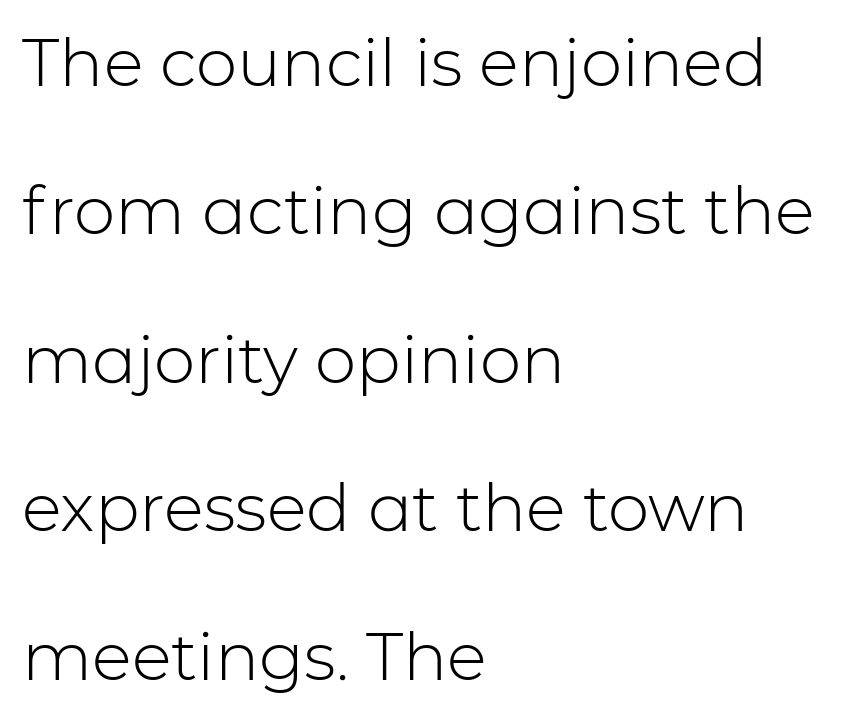
The passage shown is not underscored anywhere. There is no visible air inserted between adjacent glyphs. The face used here is a sans, in the tradition of grotesques and geometrics. Spacing verdict: proportional, widths tailored to each character. Rows of type keep a wide berth in the vertical direction. Style check: upright.
